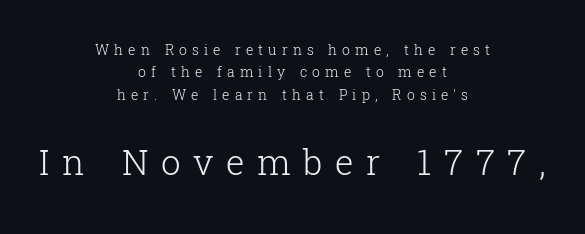
{"serif": "yes", "italic": "no", "bold": "no", "weight": "light", "width": "normal", "stroke_contrast": "low", "x_height": "medium", "monospaced": "no", "underline": "no", "align": "center", "line_spacing": "normal", "line_spacing_ratio": 1.6, "letter_spacing": "wide", "letter_spacing_em": 0.36, "larger_block": "second", "size_ratio": 2.5, "glyph_px": 35}
